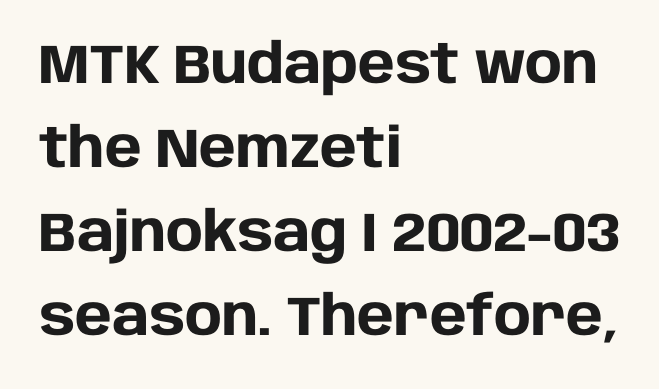
The image shows 55 px heavy sans-serif type, upright; set left-aligned, normal line spacing (1.53x), normal letter spacing, not underlined; low stroke contrast and a large x-height.
